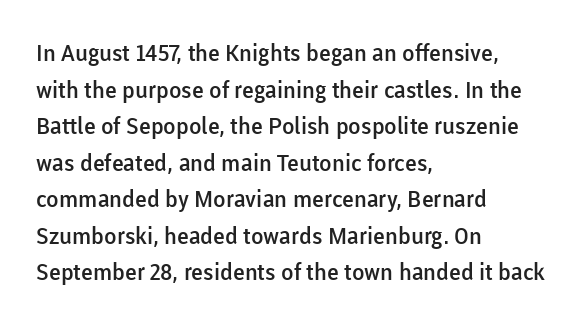
{"italic": "no", "bold": "semi", "underline": "no", "align": "left", "line_spacing": "normal", "line_spacing_ratio": 1.59, "letter_spacing": "normal", "letter_spacing_em": 0.0, "glyph_px": 23}
